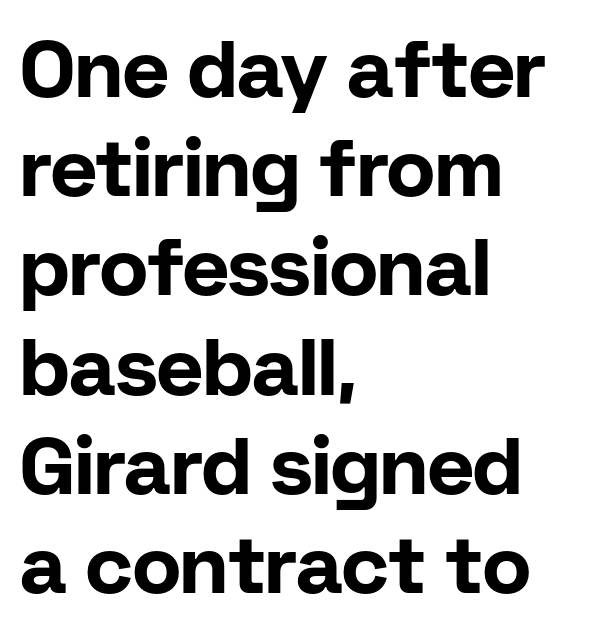
Q: Is the text bold? A: Yes.
Q: Is the text italic (slanted)? A: No, it is upright.
Q: Is the typeface a serif or a sans-serif typeface? A: Sans-serif.
Q: Is the text underlined? A: No.
Q: How is the paragraph aligned? A: Left-aligned.
Q: Is the spacing between letters normal or unusually wide? A: Normal.
Q: Width (condensed, normal, or wide)? A: Normal.
Q: Stroke contrast? A: Low.
Q: x-height? A: Medium.
Q: Monospaced? A: No.
